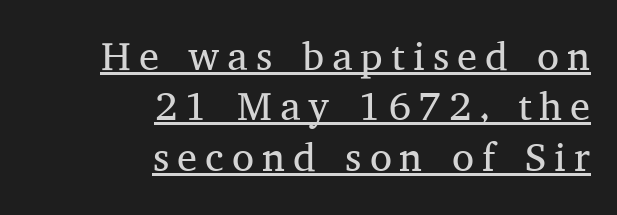
Upright lettering throughout. Here the designer chose a conventional face with non-uniform glyph widths. You can tell from the footed stems that serif type was used. Check the space under the baseline: a stroke is drawn there. Does extra space separate the letters? Yes, quite a lot of it.
